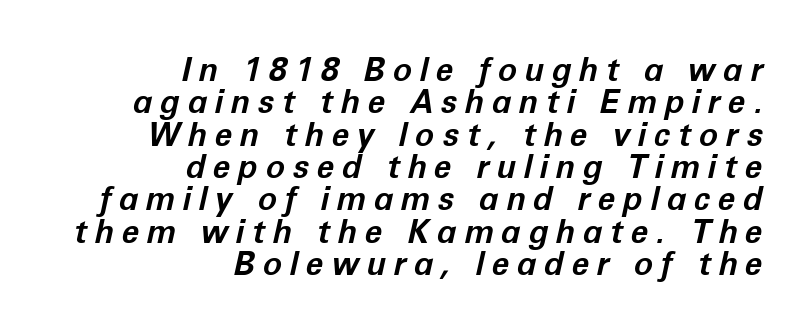
The letters are bold, with thick, heavy strokes. A typesetter would mark this as italic. Short and long lines alike share a common ending point at right. You could not count columns in this text — the font is proportionally spaced.
